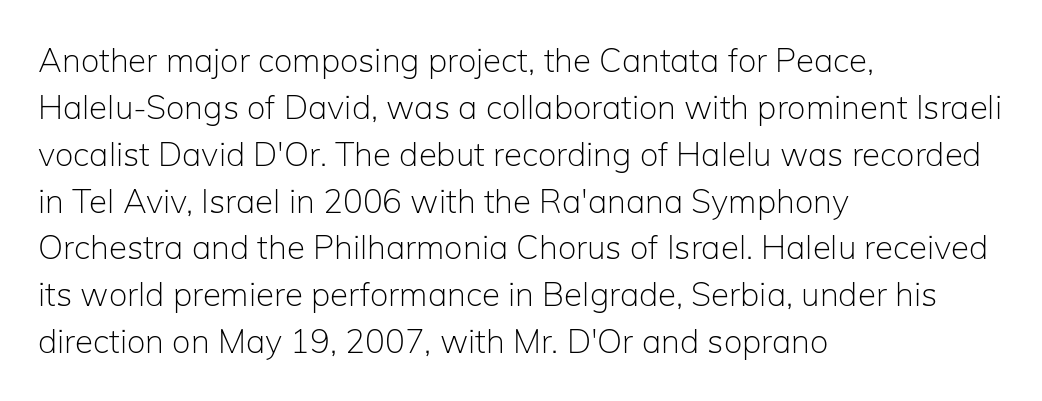
The image shows 33 px light sans-serif type, upright; set left-aligned, normal line spacing (1.42x), normal letter spacing, not underlined; low stroke contrast and a medium x-height.
